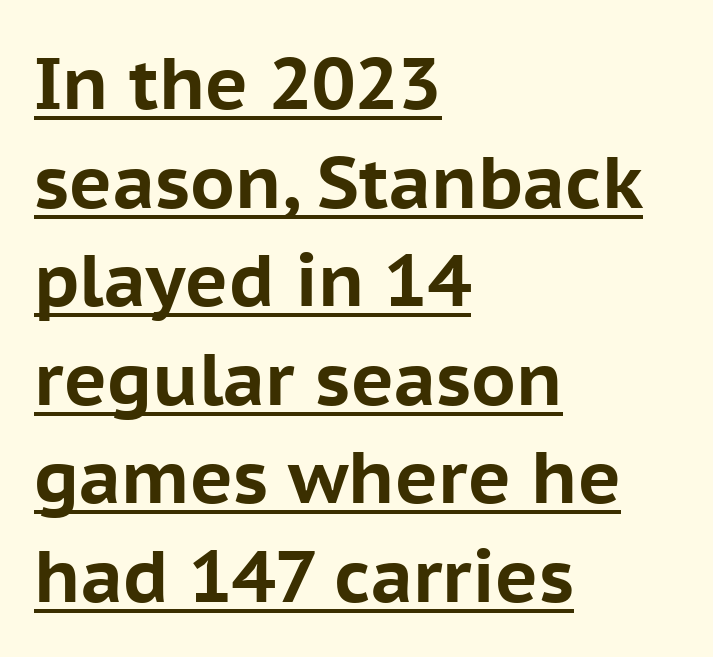
{"serif": "no", "italic": "no", "bold": "yes", "weight": "bold", "width": "normal", "stroke_contrast": "low", "x_height": "medium", "monospaced": "no", "underline": "yes", "align": "left", "line_spacing": "normal", "line_spacing_ratio": 1.35, "letter_spacing": "normal", "letter_spacing_em": 0.0, "glyph_px": 73}
